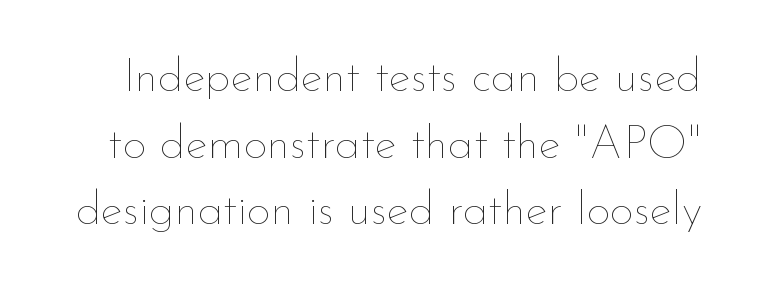
Stroke mass is kept to a normal reading level or below. Proportional: the letters do not fall into vertical columns. Characters follow at the spacing the type designer built in. A roman cut, with each character standing at attention. Only glyphs here, with clear space below each row.
